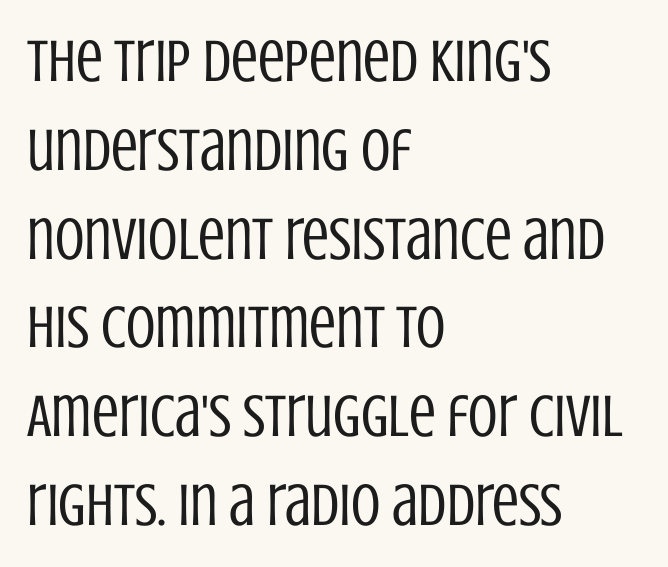
Short and long lines alike share a common starting point at left. Quick note: underline off. This block has exactly the height ordinary leading produces. The text was rendered using a sans face with plain stroke endings. The strokes carry an ordinary text weight at most.
